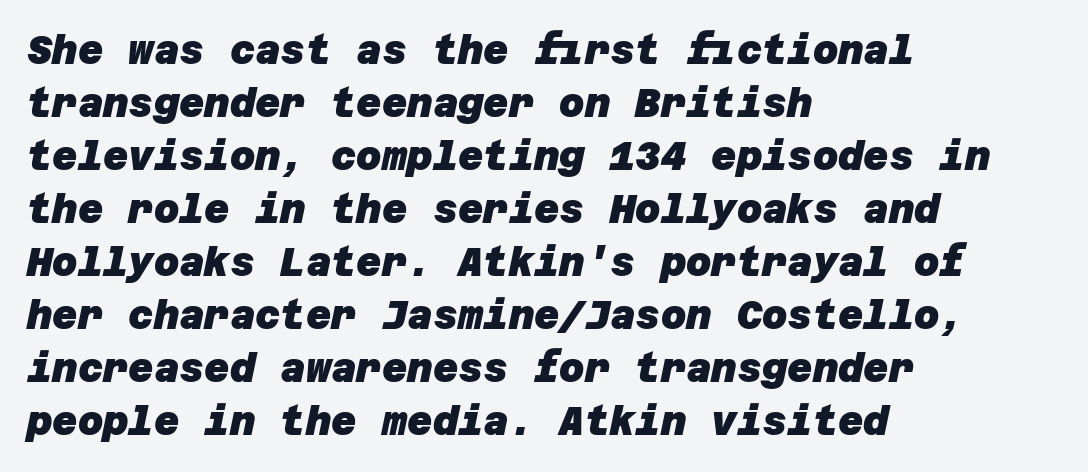
The image shows 39 px heavy sans-serif type; set left-aligned, normal line spacing (1.36x), normal letter spacing, not underlined; low stroke contrast and a large x-height.
